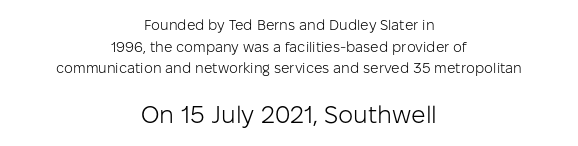
Q: Is the text bold? A: No.
Q: Is the text italic (slanted)? A: No, it is upright.
Q: Is the text underlined? A: No.
Q: How is the paragraph aligned? A: Centered.
Q: Is the spacing between letters normal or unusually wide? A: Normal.
Q: Is the spacing between lines tight, normal or loose? A: Normal.
Q: Which block of text is set in a larger size, the first (top) or the second (bottom)? A: The second (bottom) one.
